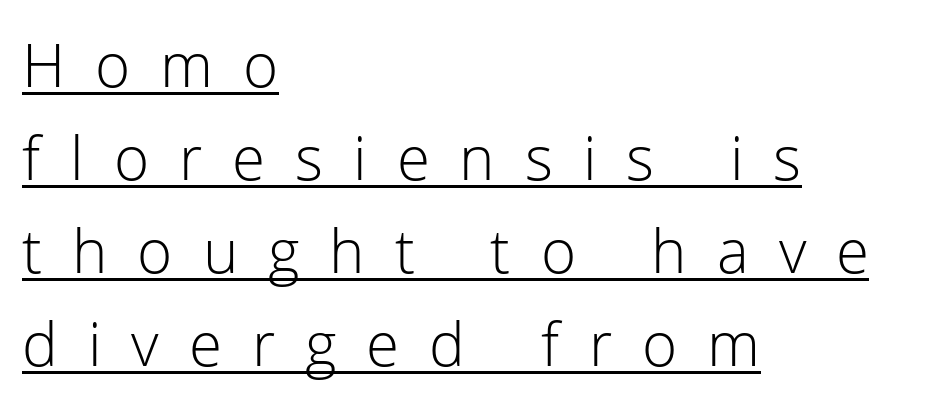
The face looks like a standard text weight, possibly lighter. Short note: letters widely spaced. Compared with undecorated copy, this sample adds a rule below the words. Typographically, this falls in the sans-serif category.
